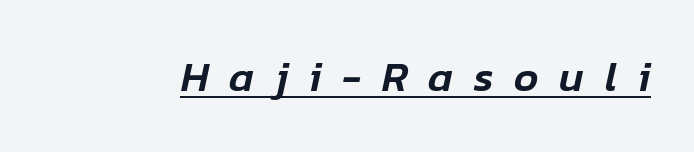
Q: Is the text italic (slanted)? A: Yes, it leans right by about 12 degrees.
Q: Is the text underlined? A: Yes.
Q: Is the spacing between letters normal or unusually wide? A: Unusually wide.
Q: Width (condensed, normal, or wide)? A: Normal.
Q: Stroke contrast? A: Low.
Q: x-height? A: Medium.
Q: Monospaced? A: No.
